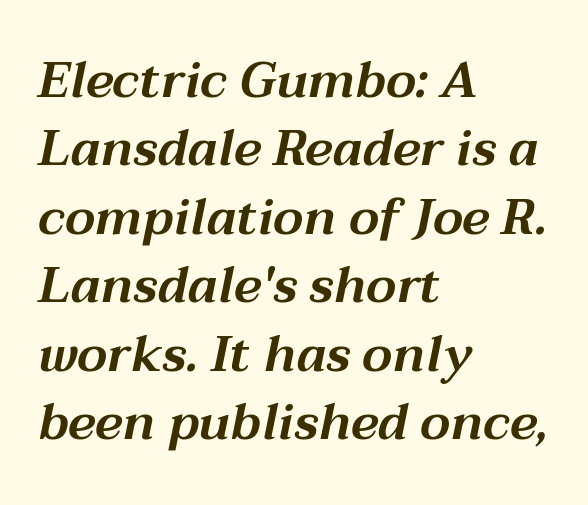
The image shows 50 px wide type, italic (leaning right); set left-aligned, normal line spacing (1.37x), normal letter spacing, not underlined; medium stroke contrast and a medium x-height.
